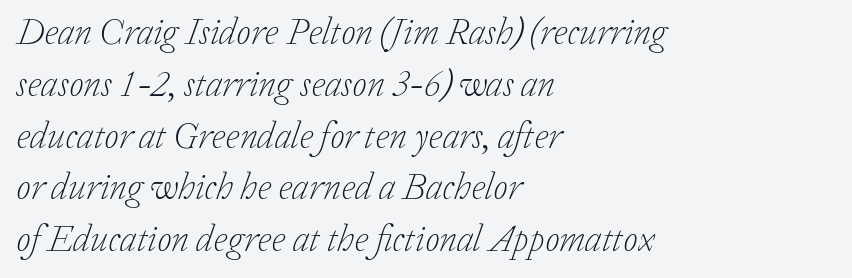
{"serif": "yes", "italic": "yes", "lean": "right", "slant_degrees": 20, "bold": "no", "weight": "light", "width": "normal", "stroke_contrast": "low", "x_height": "medium", "monospaced": "no", "underline": "no", "align": "left", "line_spacing": "normal", "line_spacing_ratio": 1.4, "letter_spacing": "normal", "letter_spacing_em": 0.0, "glyph_px": 37}
